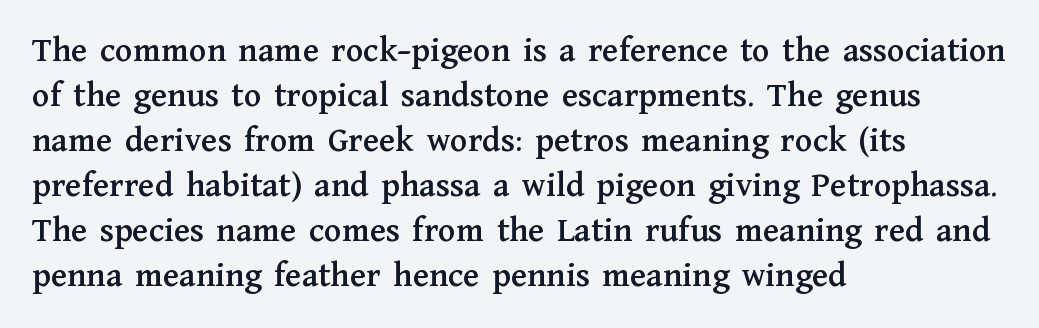
Q: Is the text italic (slanted)? A: No, it is upright.
Q: Is the typeface a serif or a sans-serif typeface? A: Serif.
Q: Is the text underlined? A: No.
Q: How is the paragraph aligned? A: Left-aligned.
Q: Is the spacing between letters normal or unusually wide? A: Normal.
Q: Is the spacing between lines tight, normal or loose? A: Normal.
Q: Width (condensed, normal, or wide)? A: Normal.
Q: Stroke contrast? A: Medium.
Q: x-height? A: Medium.
Q: Monospaced? A: No.
